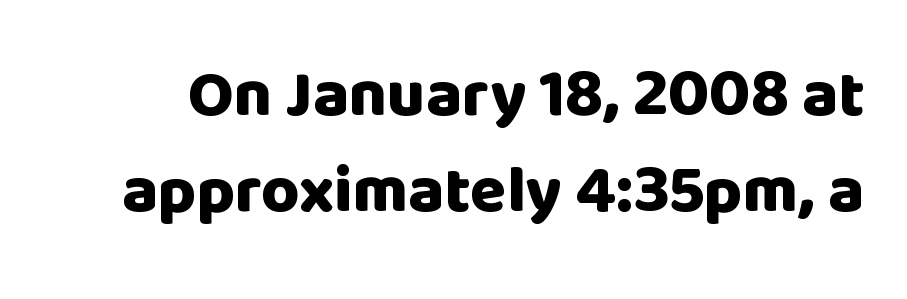
The image shows 66 px heavy sans-serif type, upright; set normal line spacing (1.45x), normal letter spacing, not underlined; low stroke contrast and a large x-height.
